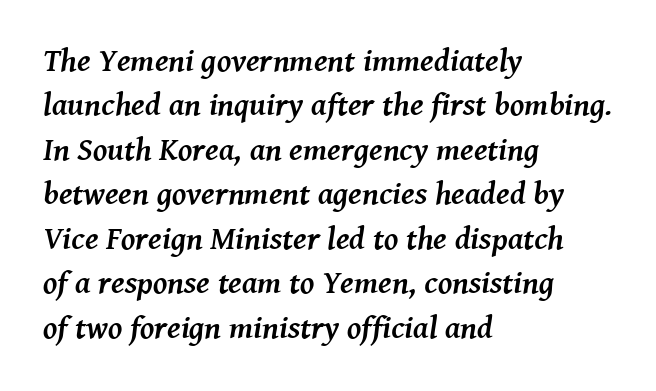
Q: Is the text bold? A: Yes.
Q: Is the text italic (slanted)? A: Yes, it leans right by about 8 degrees.
Q: Is the typeface a serif or a sans-serif typeface? A: Serif.
Q: Is the text underlined? A: No.
Q: How is the paragraph aligned? A: Left-aligned.
Q: Is the spacing between letters normal or unusually wide? A: Normal.
Q: Is the spacing between lines tight, normal or loose? A: Normal.
Q: Width (condensed, normal, or wide)? A: Normal.
Q: Stroke contrast? A: Medium.
Q: x-height? A: Medium.
Q: Monospaced? A: No.
